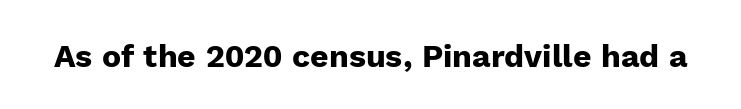
Q: Is the text bold? A: Yes.
Q: Is the text italic (slanted)? A: No, it is upright.
Q: Is the typeface a serif or a sans-serif typeface? A: Sans-serif.
Q: Is the text underlined? A: No.
Q: Is the spacing between letters normal or unusually wide? A: Normal.
Q: Width (condensed, normal, or wide)? A: Normal.
Q: Stroke contrast? A: Low.
Q: x-height? A: Medium.
Q: Monospaced? A: No.
